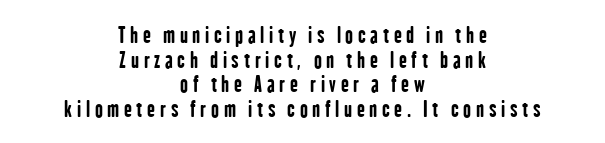
{"italic": "no", "bold": "yes", "underline": "no", "align": "center", "line_spacing_ratio": 1.17, "letter_spacing": "wide", "letter_spacing_em": 0.22, "glyph_px": 21}
